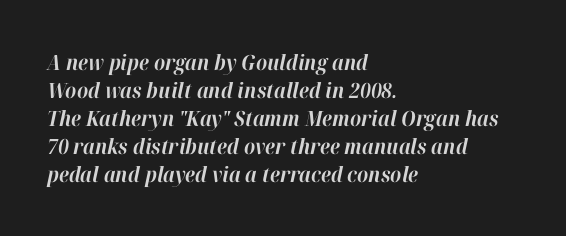
{"italic": "yes", "lean": "right", "slant_degrees": 12, "bold": "yes", "underline": "no", "align": "left", "line_spacing": "normal", "line_spacing_ratio": 1.33, "letter_spacing": "normal", "letter_spacing_em": 0.0, "glyph_px": 21}
